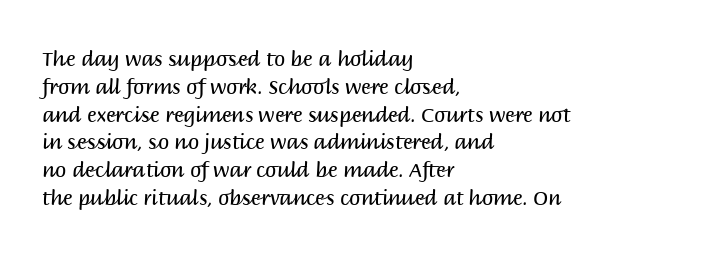
Q: Is the text bold? A: No.
Q: Is the text italic (slanted)? A: Yes.
Q: Is the text underlined? A: No.
Q: How is the paragraph aligned? A: Left-aligned.
Q: Is the spacing between letters normal or unusually wide? A: Normal.
Q: Is the spacing between lines tight, normal or loose? A: Normal.
